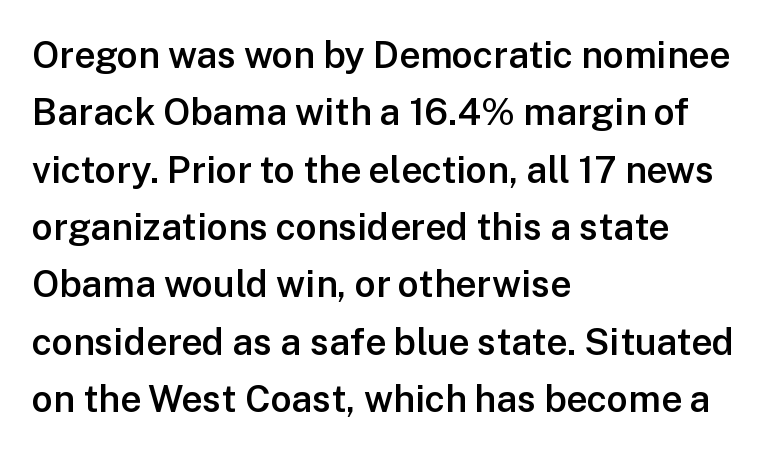
The image shows 37 px semibold sans-serif type, upright; set left-aligned, normal line spacing (1.55x), normal letter spacing, not underlined; low stroke contrast and a medium x-height.
